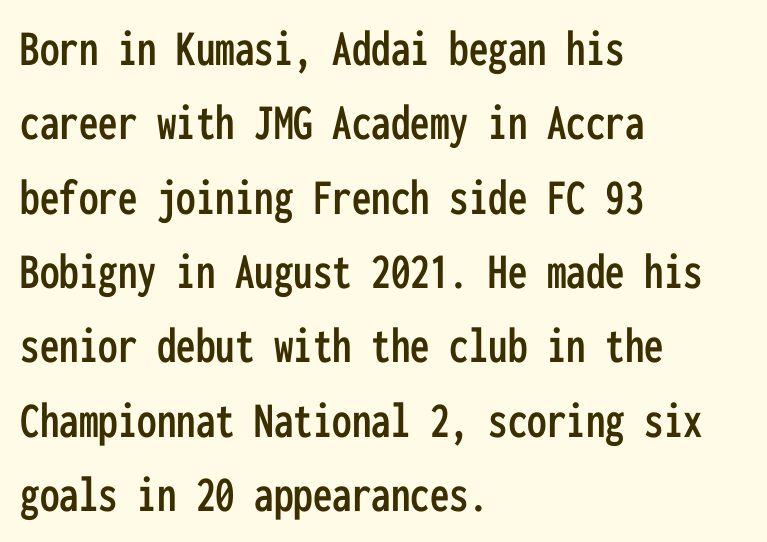
{"serif": "no", "italic": "no", "width": "condensed", "stroke_contrast": "low", "x_height": "medium", "monospaced": "yes", "underline": "no", "align": "left", "line_spacing": "normal", "line_spacing_ratio": 1.43, "letter_spacing": "normal", "letter_spacing_em": 0.0, "glyph_px": 52}
